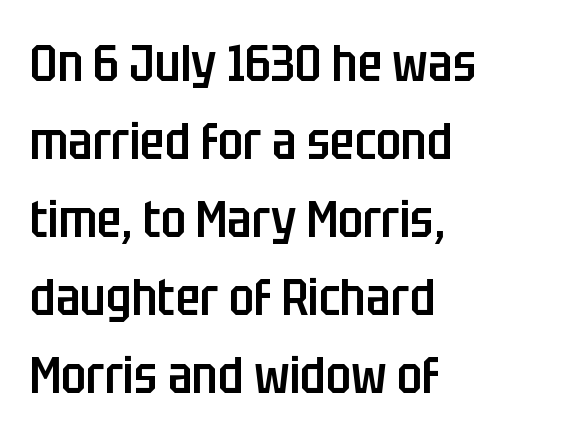
{"serif": "no", "italic": "no", "bold": "semi", "weight": "semibold", "width": "condensed", "stroke_contrast": "low", "x_height": "large", "monospaced": "no", "underline": "no", "align": "left", "line_spacing": "normal", "line_spacing_ratio": 1.53, "letter_spacing": "normal", "letter_spacing_em": 0.0, "glyph_px": 51}
